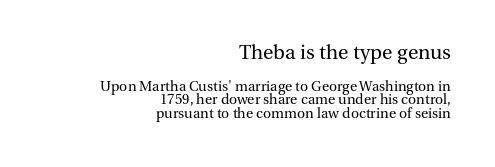
The image shows 20 px text type, upright; set right-aligned, tight line spacing (0.98x), normal letter spacing, not underlined; the first (top) block is 1.43x larger.
